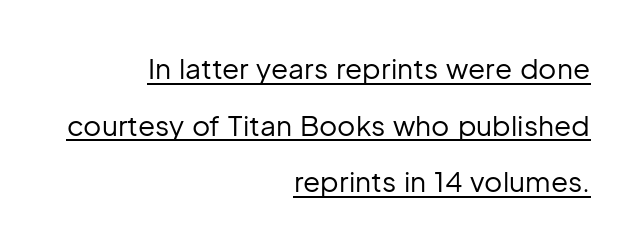
{"serif": "no", "italic": "no", "bold": "no", "weight": "regular", "width": "normal", "stroke_contrast": "low", "x_height": "medium", "monospaced": "no", "underline": "yes", "align": "right", "line_spacing": "loose", "line_spacing_ratio": 2.02, "letter_spacing": "normal", "letter_spacing_em": 0.0, "glyph_px": 28}
